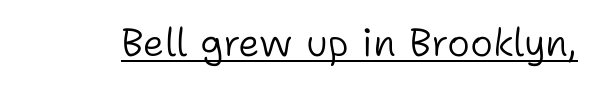
Note the varied advance widths — an 'i' is clearly narrower than an 'm'. Every stem runs plumb, perpendicular to the baseline. Emphasis is given by a line drawn under the lettering. Tracking value appears to be zero — textbook default spacing.
